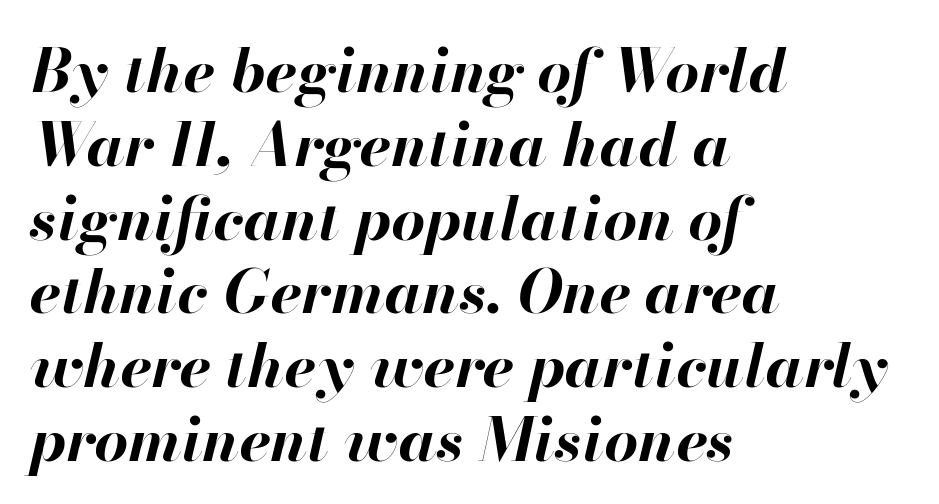
Q: Is the text bold? A: Yes.
Q: Is the text italic (slanted)? A: Yes, it leans right by about 13 degrees.
Q: Is the text underlined? A: No.
Q: How is the paragraph aligned? A: Left-aligned.
Q: Is the spacing between letters normal or unusually wide? A: Normal.
Q: Width (condensed, normal, or wide)? A: Normal.
Q: Stroke contrast? A: High.
Q: x-height? A: Small.
Q: Monospaced? A: No.
